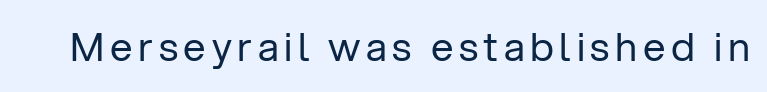
Q: Is the text bold? A: No.
Q: Is the text italic (slanted)? A: No, it is upright.
Q: Is the typeface a serif or a sans-serif typeface? A: Sans-serif.
Q: Is the text underlined? A: No.
Q: Width (condensed, normal, or wide)? A: Normal.
Q: Stroke contrast? A: Low.
Q: x-height? A: Medium.
Q: Monospaced? A: No.
